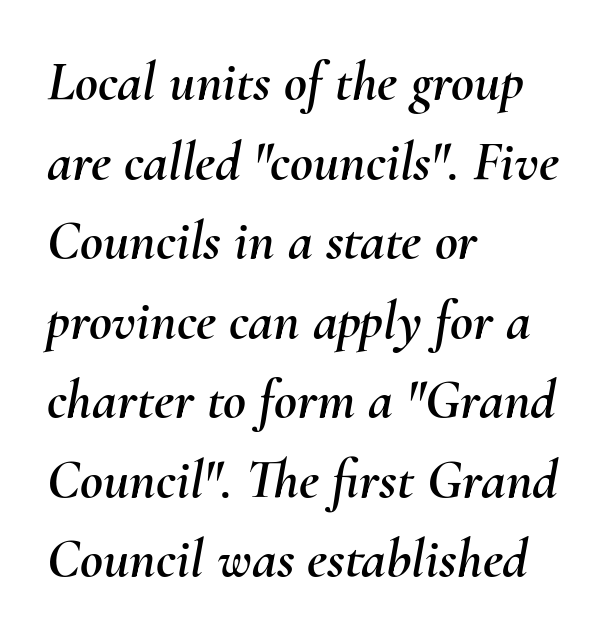
Whoever set this chose a conventional vertical rhythm. How are the letters spaced? Ordinarily, with no added tracking. The passage shown is not underscored anywhere. A typesetter would call this proportional, since set widths differ per character.
